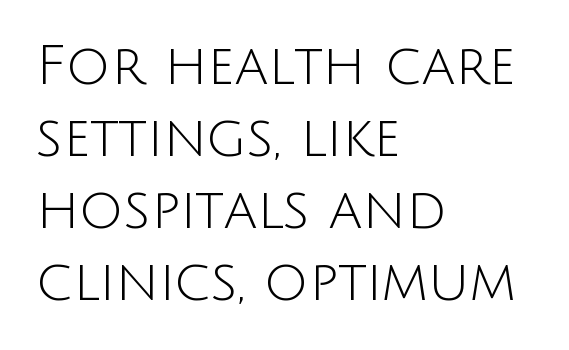
The letters sit at their default tracking, neither squeezed nor spread. A typesetter would mark this as roman, not italic. This sample keeps an unexceptional amount of space between lines. If you drew a ruler down the left edge, every line would touch it.
